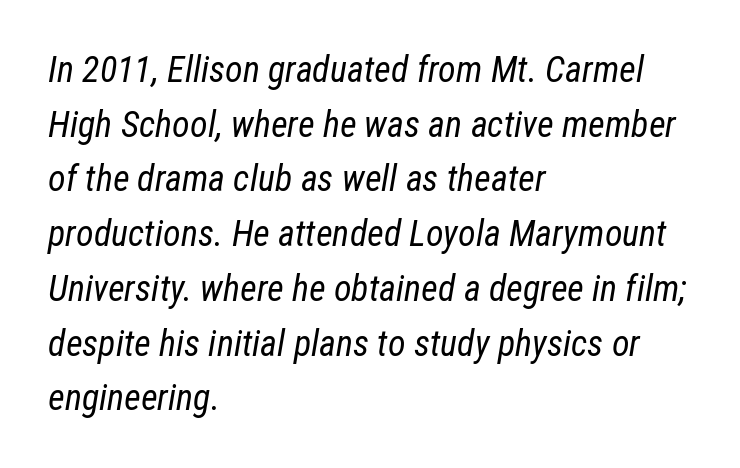
Q: Is the text bold? A: No.
Q: Is the text italic (slanted)? A: Yes, it leans right by about 12 degrees.
Q: Is the text underlined? A: No.
Q: How is the paragraph aligned? A: Left-aligned.
Q: Is the spacing between letters normal or unusually wide? A: Normal.
Q: Is the spacing between lines tight, normal or loose? A: Normal.
Q: Width (condensed, normal, or wide)? A: Condensed.
Q: Stroke contrast? A: Low.
Q: x-height? A: Medium.
Q: Monospaced? A: No.
